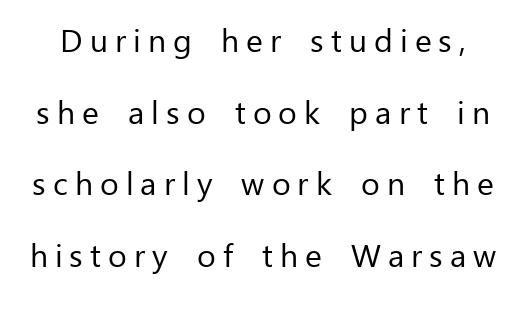
Q: Is the text bold? A: No.
Q: Is the text italic (slanted)? A: No, it is upright.
Q: Is the typeface a serif or a sans-serif typeface? A: Sans-serif.
Q: Is the text underlined? A: No.
Q: Is the spacing between letters normal or unusually wide? A: Unusually wide.
Q: Is the spacing between lines tight, normal or loose? A: Loose.
Q: Width (condensed, normal, or wide)? A: Normal.
Q: Stroke contrast? A: Low.
Q: x-height? A: Medium.
Q: Monospaced? A: No.
